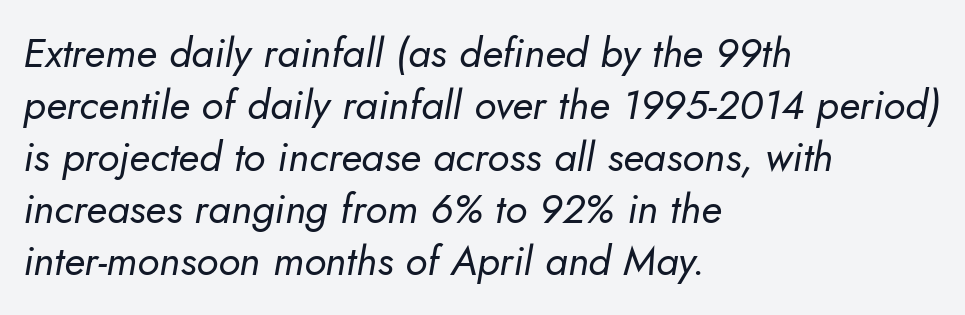
An italicized treatment has been applied to the whole sample. Only glyphs here, with clear space below each row. Vertically, the passage feels balanced, rows spaced as you'd expect. The strokes are not fattened; the text isn't bold. Default kerning and tracking; the words read as compact shapes.
